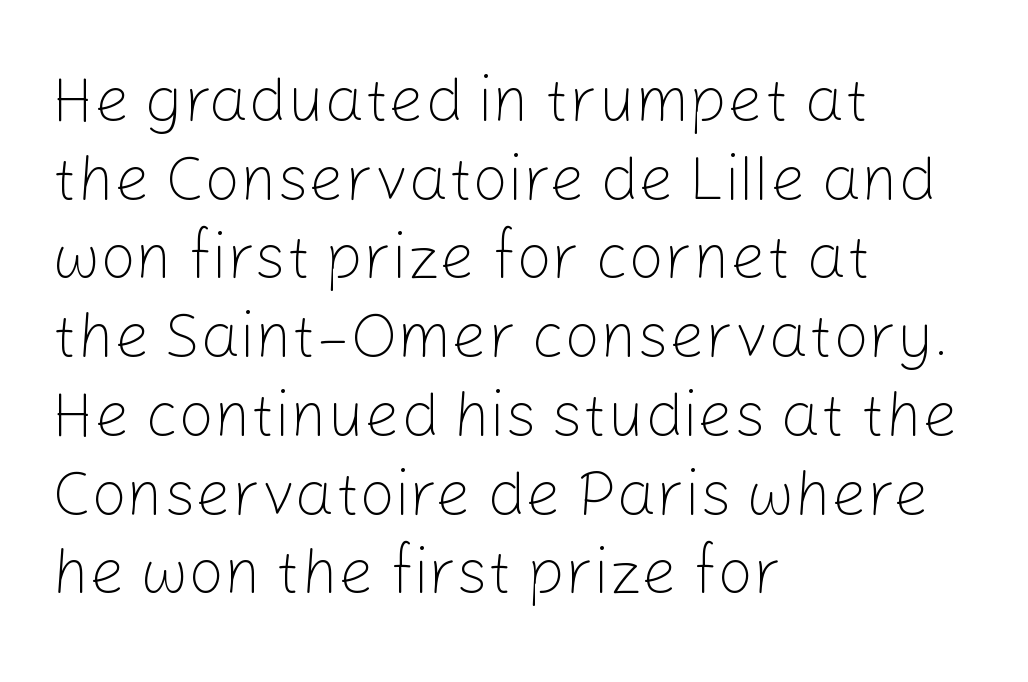
Caption: multi-line text, flush left, ragged right. Vertical spacing — default. Each letter's strokes conclude bluntly, with no projecting serifs. Designer's note — italics off, roman on. These glyphs show unthickened strokes, regular width or finer.
